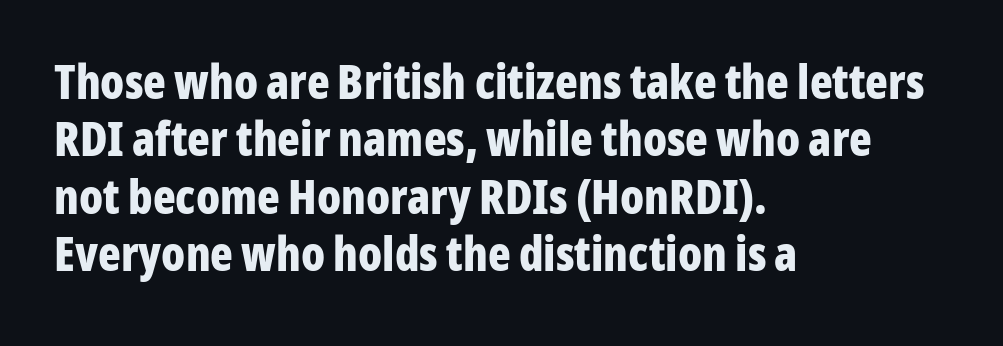
Q: Is the text bold? A: Yes.
Q: Is the text italic (slanted)? A: No, it is upright.
Q: Is the typeface a serif or a sans-serif typeface? A: Sans-serif.
Q: Is the text underlined? A: No.
Q: How is the paragraph aligned? A: Left-aligned.
Q: Is the spacing between letters normal or unusually wide? A: Normal.
Q: Width (condensed, normal, or wide)? A: Condensed.
Q: Stroke contrast? A: Low.
Q: x-height? A: Medium.
Q: Monospaced? A: No.
